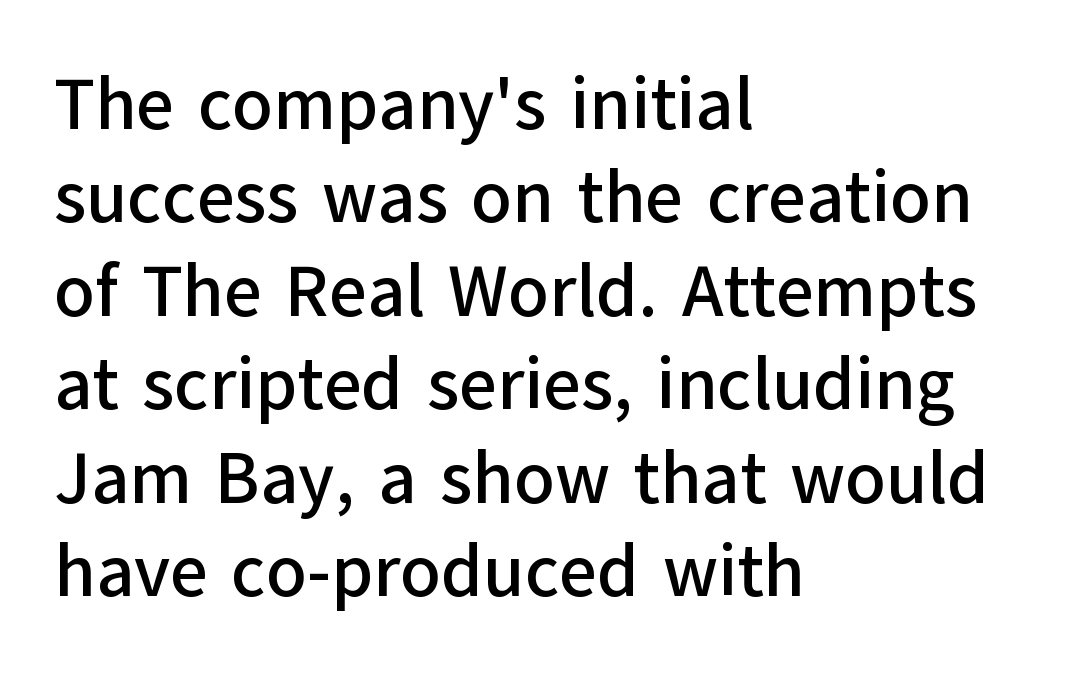
Underlining? Definitely not there. The letters sit at their default tracking, neither squeezed nor spread. Unlike italic type, these characters show no tilt at all. The letters carry no serifs — their stems end cleanly without finishing strokes. The compositor pushed each line to the left boundary. Do the characters align in a grid? No, the font is proportional.
